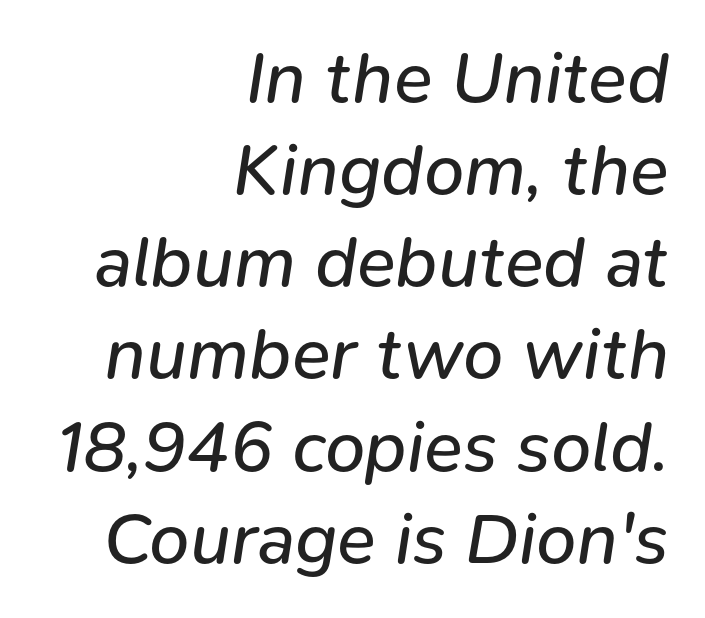
Every character sits at an angle, as italics do. The strokes are not fattened; the text isn't bold. Normally led — the rows are evenly, conventionally spaced. The strip under each line holds only bare page. This sample uses plain, unmodified letter spacing.
